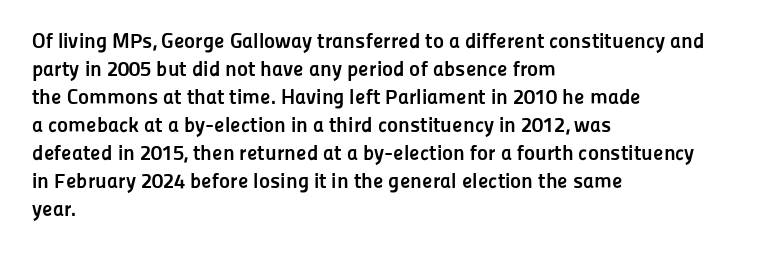
Style check: upright. Reading down the block, your eye returns to a fixed left position each line. This rendering leaves character spacing at its baseline value. Check under the words: just untouched page.
